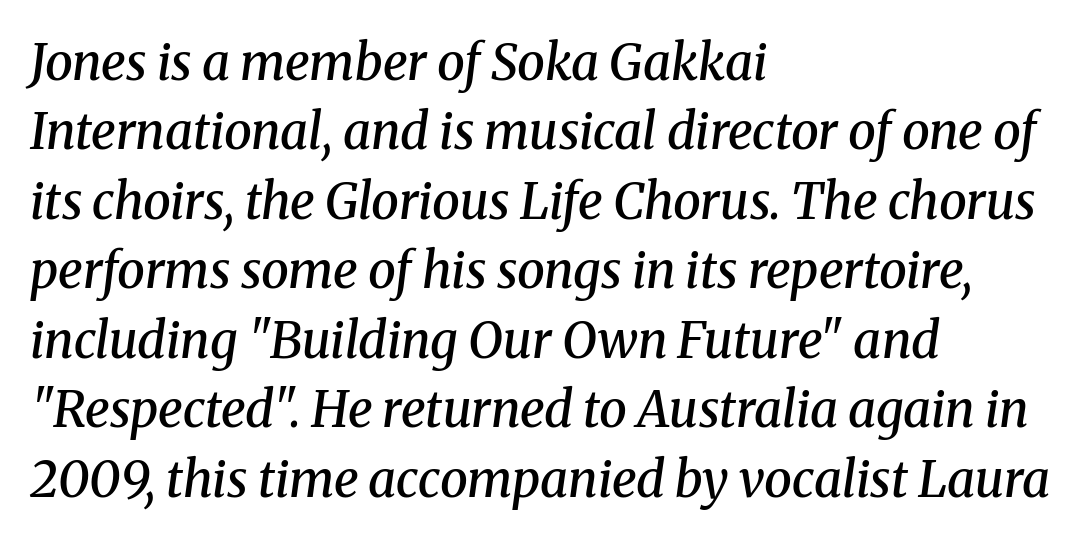
{"serif": "yes", "italic": "yes", "lean": "right", "slant_degrees": 8, "bold": "semi", "weight": "semibold", "width": "normal", "stroke_contrast": "medium", "x_height": "medium", "monospaced": "no", "underline": "no", "align": "left", "line_spacing": "normal", "line_spacing_ratio": 1.39, "letter_spacing": "normal", "letter_spacing_em": 0.0, "glyph_px": 50}
